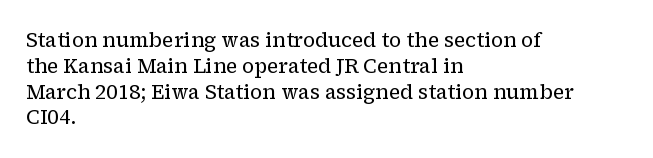
The image shows 20 px text type, upright; set left-aligned, normal line spacing (1.29x), normal letter spacing, not underlined.
